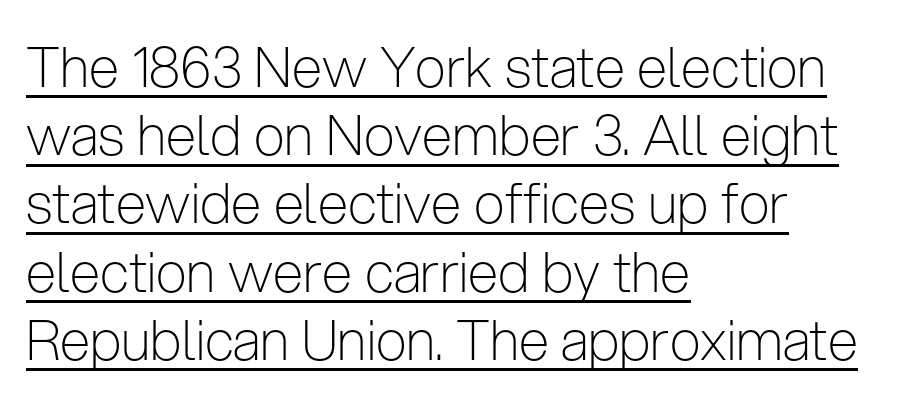
{"serif": "no", "italic": "no", "bold": "no", "weight": "light", "width": "condensed", "stroke_contrast": "low", "x_height": "medium", "monospaced": "no", "underline": "yes", "align": "left", "line_spacing_ratio": 1.24, "letter_spacing": "normal", "letter_spacing_em": 0.0, "glyph_px": 55}
